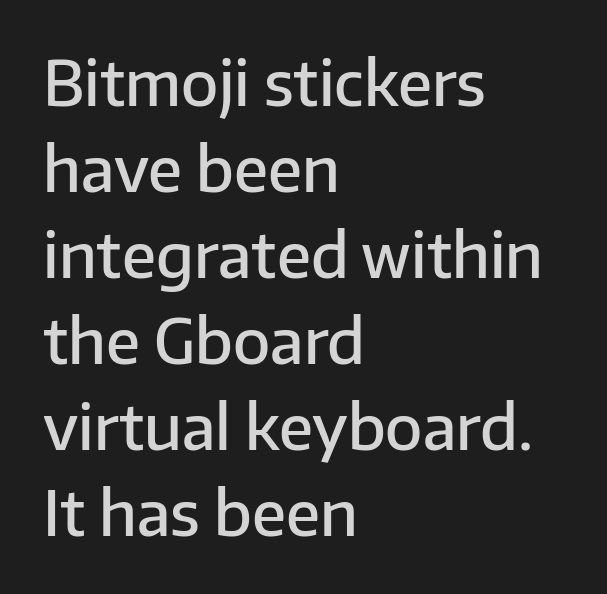
Q: Is the text bold? A: Semi-bold.
Q: Is the text italic (slanted)? A: No, it is upright.
Q: Is the typeface a serif or a sans-serif typeface? A: Sans-serif.
Q: Is the text underlined? A: No.
Q: How is the paragraph aligned? A: Left-aligned.
Q: Is the spacing between letters normal or unusually wide? A: Normal.
Q: Is the spacing between lines tight, normal or loose? A: Normal.
Q: Width (condensed, normal, or wide)? A: Normal.
Q: Stroke contrast? A: Low.
Q: x-height? A: Medium.
Q: Monospaced? A: No.
